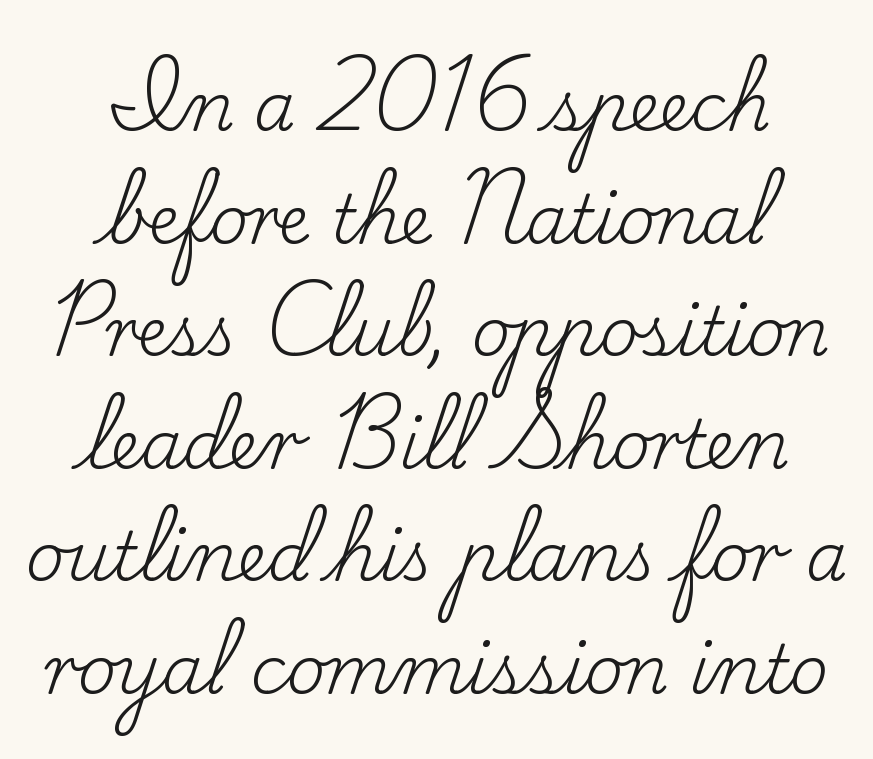
Words float on clear page, feet unadorned. This sample is center-justified, so both line endings float freely. Nothing unusual about the tracking: characters are spaced as the font intends. Honestly, the row spacing looks completely unremarkable. These lines are rendered in a variable-pitch font.
